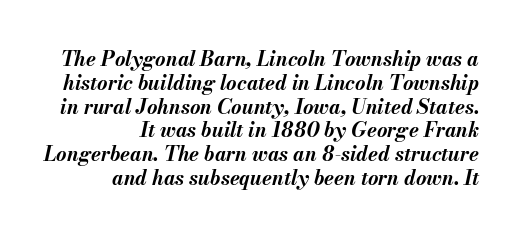
Which margin do the lines hug? The right one — the left edge is uneven. Tracking value appears to be zero — textbook default spacing. The rendering uses a bold face; every stroke is thick and dark. Check the space under the baseline: it is left empty.
